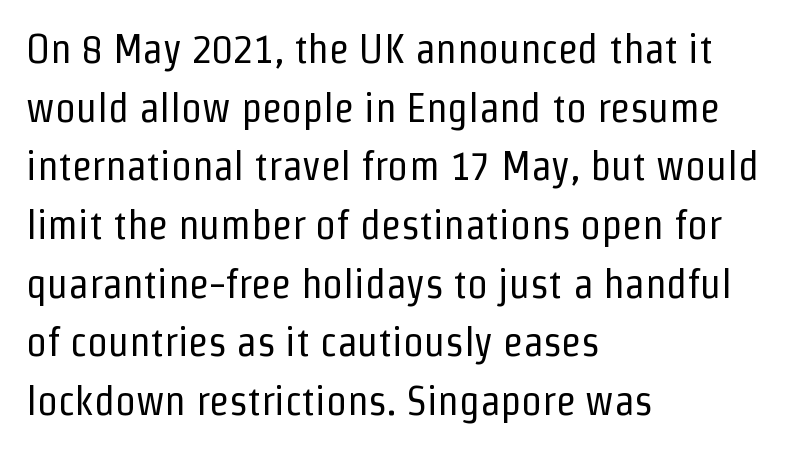
Q: Is the text bold? A: No.
Q: Is the text italic (slanted)? A: No, it is upright.
Q: Is the typeface a serif or a sans-serif typeface? A: Sans-serif.
Q: Is the text underlined? A: No.
Q: How is the paragraph aligned? A: Left-aligned.
Q: Is the spacing between letters normal or unusually wide? A: Normal.
Q: Is the spacing between lines tight, normal or loose? A: Normal.
Q: Width (condensed, normal, or wide)? A: Condensed.
Q: Stroke contrast? A: Low.
Q: x-height? A: Medium.
Q: Monospaced? A: No.
